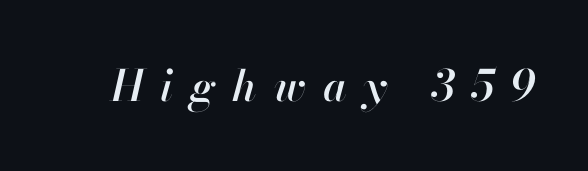
{"italic": "yes", "lean": "right", "slant_degrees": 13, "width": "normal", "stroke_contrast": "high", "x_height": "small", "monospaced": "no", "underline": "no", "letter_spacing": "wide", "letter_spacing_em": 0.39, "glyph_px": 43}
